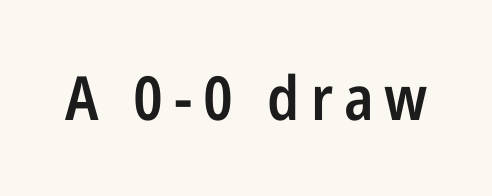
Q: Is the text bold? A: Semi-bold.
Q: Is the text italic (slanted)? A: No, it is upright.
Q: Is the typeface a serif or a sans-serif typeface? A: Sans-serif.
Q: Is the text underlined? A: No.
Q: Width (condensed, normal, or wide)? A: Condensed.
Q: Stroke contrast? A: Low.
Q: x-height? A: Medium.
Q: Monospaced? A: No.
